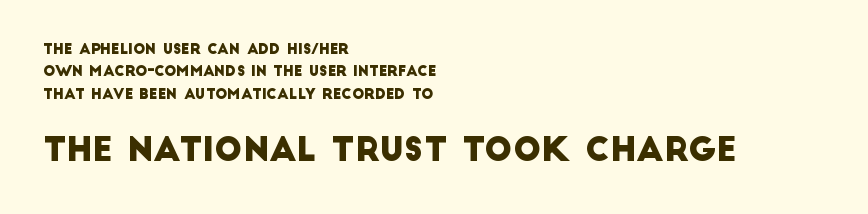
Q: Is the typeface a serif or a sans-serif typeface? A: Sans-serif.
Q: Is the text underlined? A: No.
Q: How is the paragraph aligned? A: Left-aligned.
Q: Is the spacing between letters normal or unusually wide? A: Normal.
Q: Is the spacing between lines tight, normal or loose? A: Normal.
Q: Which block of text is set in a larger size, the first (top) or the second (bottom)? A: The second (bottom) one.
Q: Width (condensed, normal, or wide)? A: Normal.
Q: Stroke contrast? A: Low.
Q: x-height? A: Large.
Q: Monospaced? A: No.
